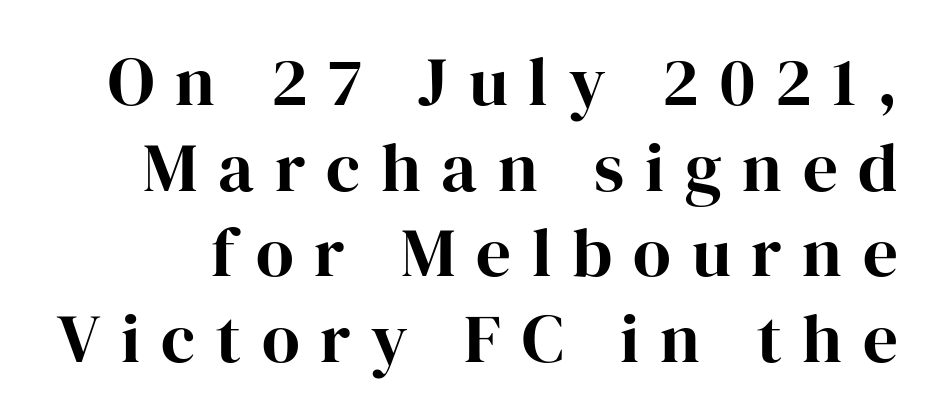
{"serif": "yes", "italic": "no", "width": "normal", "stroke_contrast": "high", "x_height": "medium", "monospaced": "no", "underline": "no", "line_spacing_ratio": 1.24, "letter_spacing": "wide", "letter_spacing_em": 0.3, "glyph_px": 69}
